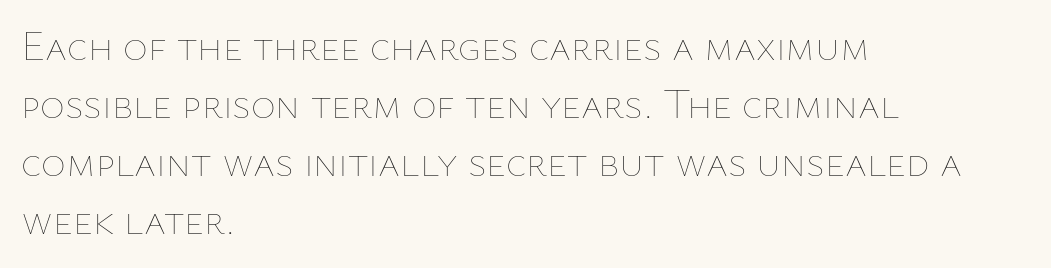
The passage shown is typed in a proportional face where columns would drift. Students, observe: this is what conventionally led text looks like. Heaviness? Minimal to ordinary, like unemphasized prose. Observe the ordinary spacing: letters are neighbours, not strangers.
